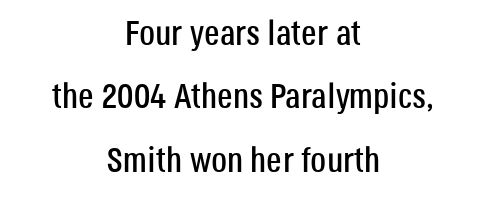
Short note: letters normally spaced. These lines are rendered in a variable-pitch font. Underline: absent. These lines were composed using upright roman letters. A centered setting, common on invitations and titles, is used for this passage.
